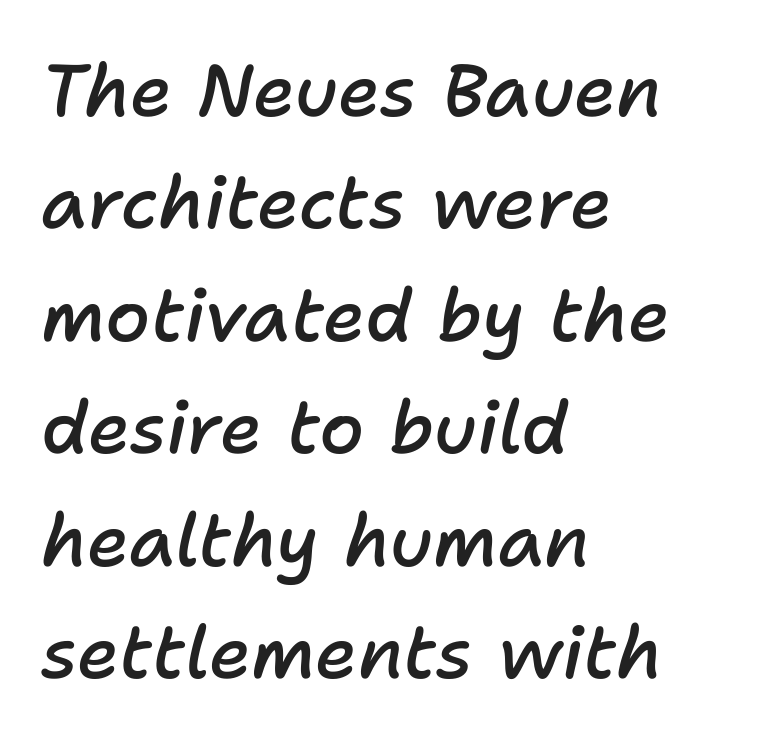
{"italic": "yes", "lean": "right", "slant_degrees": 11, "bold": "semi", "weight": "semibold", "width": "normal", "stroke_contrast": "low", "x_height": "medium", "monospaced": "no", "underline": "no", "align": "left", "line_spacing": "normal", "line_spacing_ratio": 1.54, "letter_spacing": "normal", "letter_spacing_em": 0.0, "glyph_px": 73}
